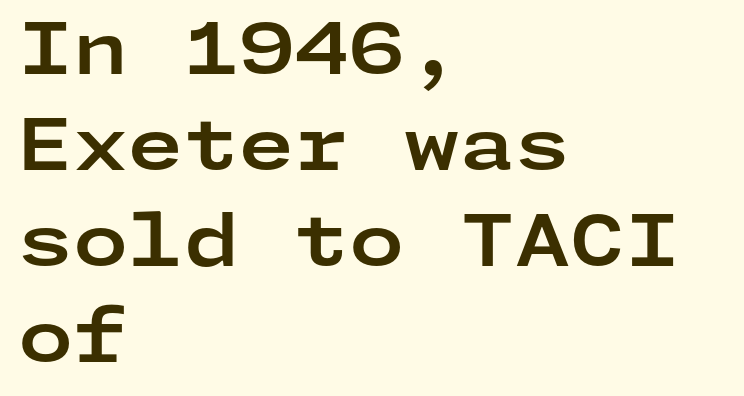
Stroke terminals: plain, sans-serif. This rendering leaves character spacing at its baseline value. In terms of leading, this rendering sits right in the middle. Where is the straight margin? On the left. A roman cut, with each character standing at attention. The gap between lines stays unmarked.
